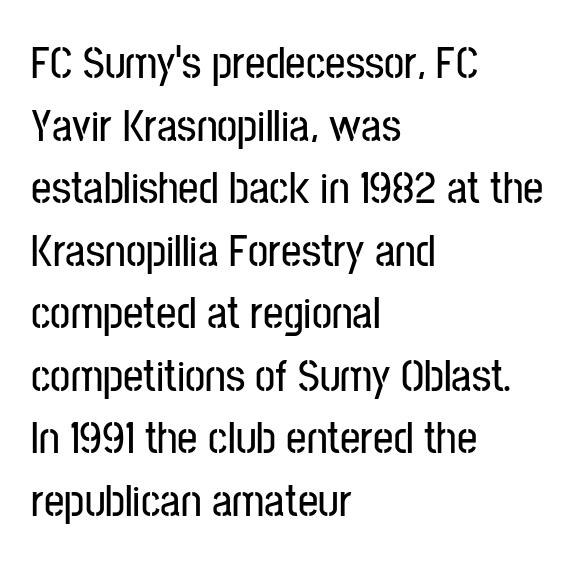
Whoever set this chose a conventional vertical rhythm. What stands out about the letter spacing? Nothing — it is the standard amount. Descenders are the only things crossing below the line. One-word summary of the alignment: left. Style check: upright. Is this a fixed-width face? No — the glyphs have proportional, varying widths.
